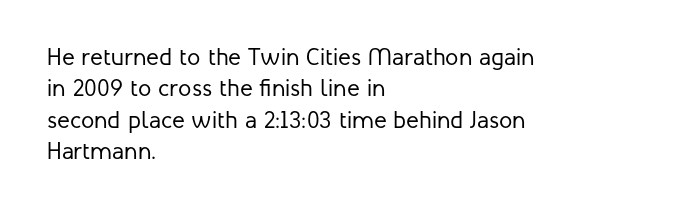
Q: Is the text bold? A: No.
Q: Is the text italic (slanted)? A: No, it is upright.
Q: Is the text underlined? A: No.
Q: How is the paragraph aligned? A: Left-aligned.
Q: Is the spacing between letters normal or unusually wide? A: Normal.
Q: Is the spacing between lines tight, normal or loose? A: Normal.
